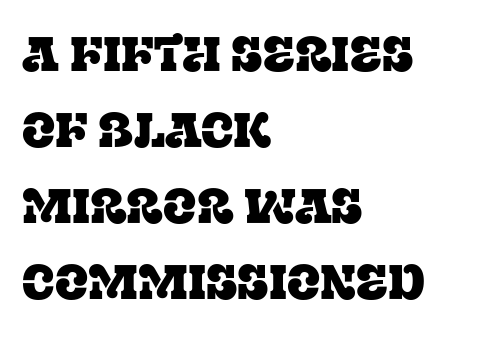
Q: Is the text italic (slanted)? A: No, it is upright.
Q: Is the typeface a serif or a sans-serif typeface? A: Serif.
Q: Is the text underlined? A: No.
Q: How is the paragraph aligned? A: Left-aligned.
Q: Is the spacing between letters normal or unusually wide? A: Normal.
Q: Is the spacing between lines tight, normal or loose? A: Normal.
Q: Width (condensed, normal, or wide)? A: Normal.
Q: Stroke contrast? A: Low.
Q: x-height? A: Large.
Q: Monospaced? A: No.
